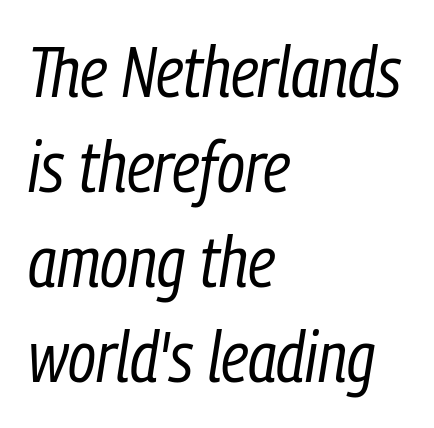
Q: Is the text bold? A: No.
Q: Is the text italic (slanted)? A: Yes, it leans right by about 9 degrees.
Q: Is the text underlined? A: No.
Q: How is the paragraph aligned? A: Left-aligned.
Q: Is the spacing between letters normal or unusually wide? A: Normal.
Q: Is the spacing between lines tight, normal or loose? A: Normal.
Q: Width (condensed, normal, or wide)? A: Condensed.
Q: Stroke contrast? A: Low.
Q: x-height? A: Medium.
Q: Monospaced? A: No.
